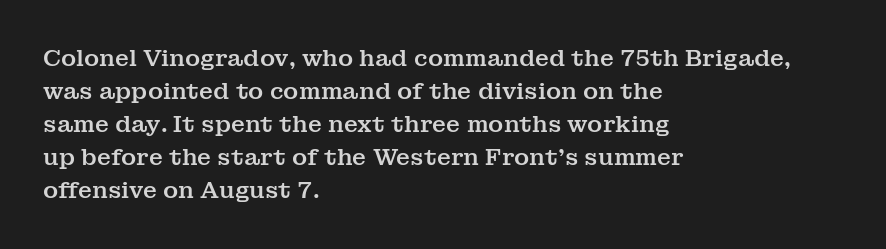
Q: Is the text italic (slanted)? A: No, it is upright.
Q: Is the text underlined? A: No.
Q: How is the paragraph aligned? A: Left-aligned.
Q: Is the spacing between letters normal or unusually wide? A: Normal.
Q: Is the spacing between lines tight, normal or loose? A: Normal.
